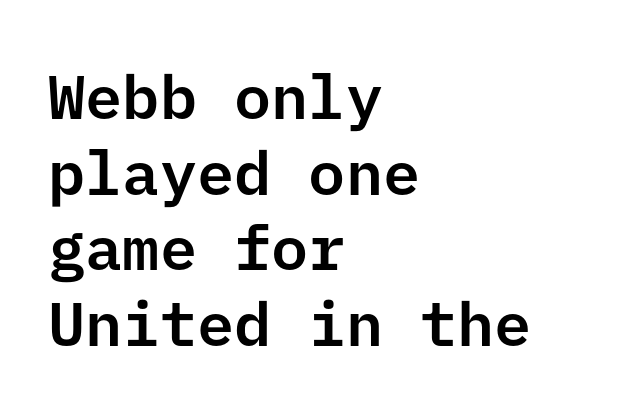
What kind of face is this? One without serifs — a sans. The lettering holds an erect, upright posture throughout. Descender tails drop into unmarked territory. The face used here is rendered with its standard letterfit. Typeset ragged right — the left edge is the straight one.
